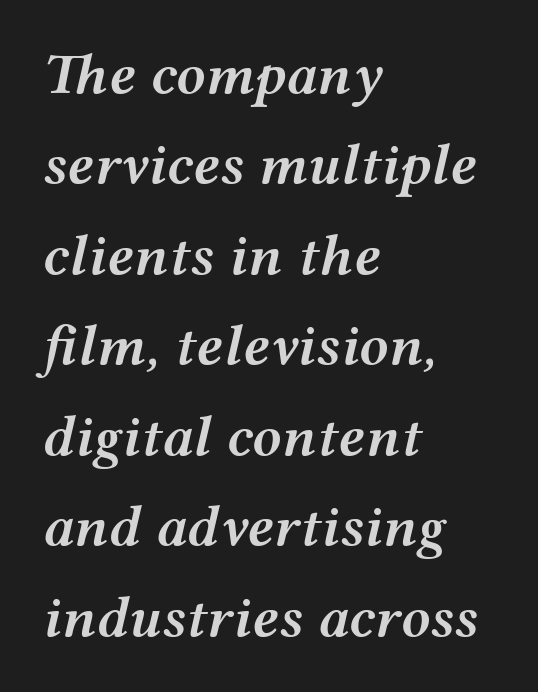
{"italic": "yes", "lean": "right", "slant_degrees": 12, "bold": "semi", "weight": "semibold", "width": "wide", "stroke_contrast": "medium", "x_height": "medium", "monospaced": "no", "underline": "no", "align": "left", "line_spacing": "normal", "line_spacing_ratio": 1.56, "letter_spacing": "normal", "letter_spacing_em": 0.0, "glyph_px": 58}
